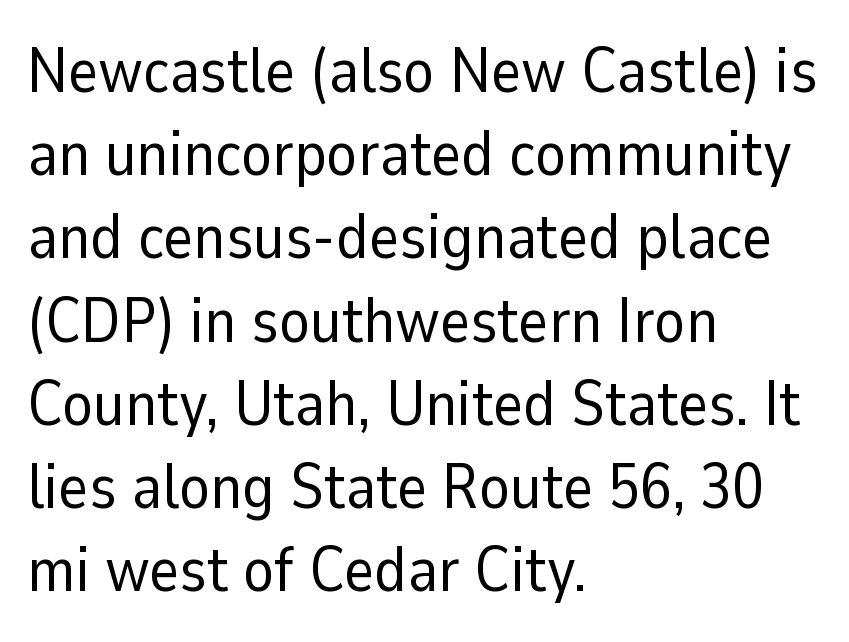
Glyph-to-glyph distance matches everyday printed text. The passage shown is typeset with a sans-serif family. Quick note: underline off. The passage shown is typed in a proportional face where columns would drift.
